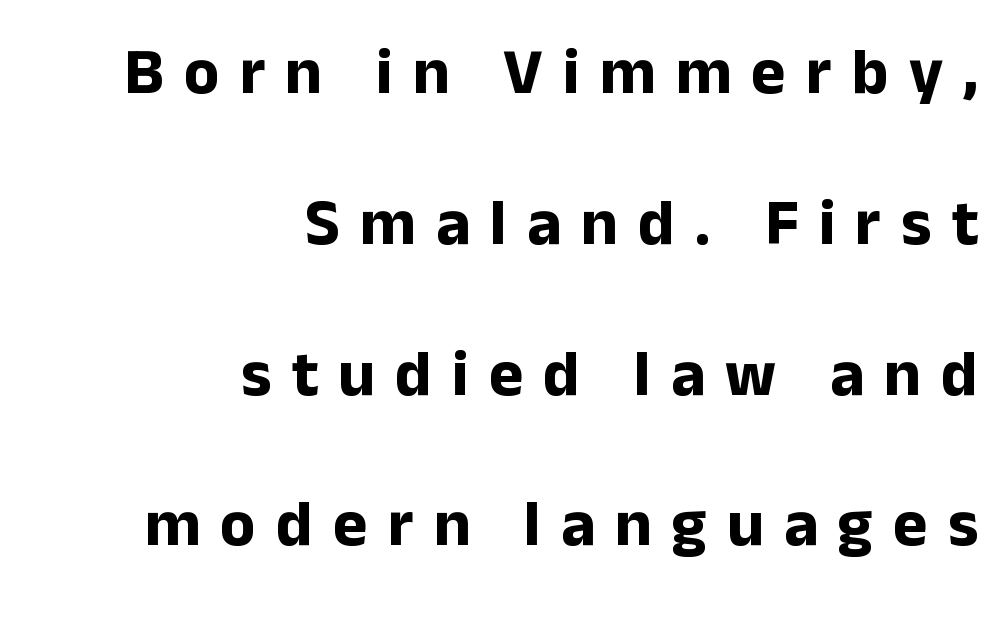
Q: Is the text bold? A: Yes.
Q: Is the text italic (slanted)? A: No, it is upright.
Q: Is the typeface a serif or a sans-serif typeface? A: Sans-serif.
Q: Is the text underlined? A: No.
Q: How is the paragraph aligned? A: Right-aligned.
Q: Is the spacing between letters normal or unusually wide? A: Unusually wide.
Q: Is the spacing between lines tight, normal or loose? A: Loose.
Q: Width (condensed, normal, or wide)? A: Normal.
Q: Stroke contrast? A: Low.
Q: x-height? A: Medium.
Q: Monospaced? A: No.
